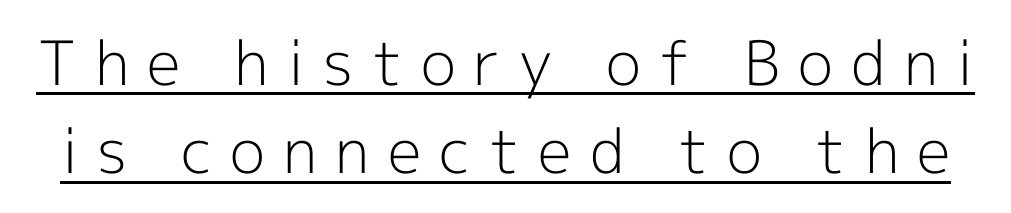
Q: Is the text bold? A: No.
Q: Is the text italic (slanted)? A: No, it is upright.
Q: Is the typeface a serif or a sans-serif typeface? A: Sans-serif.
Q: Is the text underlined? A: Yes.
Q: Is the spacing between letters normal or unusually wide? A: Unusually wide.
Q: Is the spacing between lines tight, normal or loose? A: Normal.
Q: Width (condensed, normal, or wide)? A: Normal.
Q: x-height? A: Medium.
Q: Monospaced? A: No.
